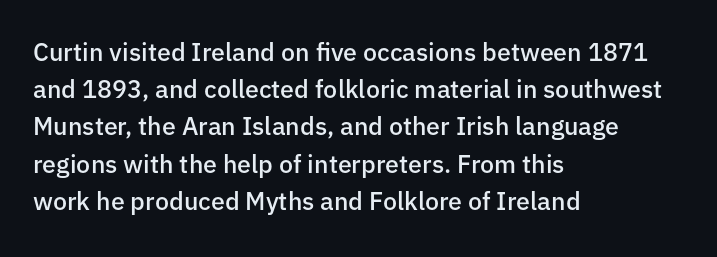
The image shows 25 px text type, upright; set left-aligned, normal line spacing (1.49x), normal letter spacing, not underlined.
